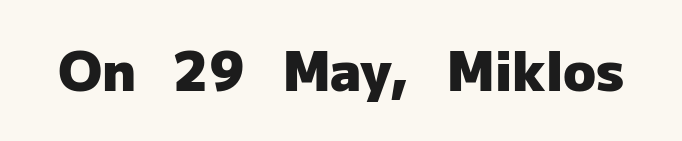
The image shows 54 px heavy sans-serif type, upright; set normal letter spacing, not underlined; low stroke contrast and a medium x-height.
